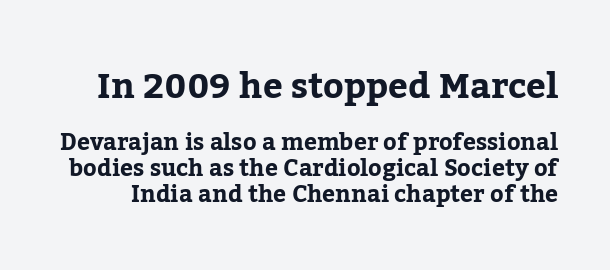
{"serif": "yes", "italic": "no", "bold": "yes", "weight": "bold", "width": "normal", "stroke_contrast": "low", "x_height": "medium", "monospaced": "no", "underline": "no", "line_spacing": "tight", "line_spacing_ratio": 1.12, "letter_spacing": "normal", "letter_spacing_em": 0.0, "larger_block": "first", "size_ratio": 1.52, "glyph_px": 35}
